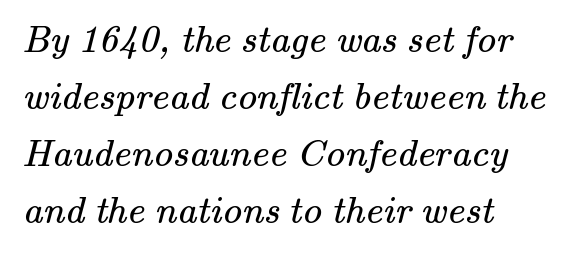
Q: Is the text bold? A: No.
Q: Is the typeface a serif or a sans-serif typeface? A: Serif.
Q: Is the text underlined? A: No.
Q: How is the paragraph aligned? A: Left-aligned.
Q: Is the spacing between letters normal or unusually wide? A: Normal.
Q: Is the spacing between lines tight, normal or loose? A: Normal.
Q: Width (condensed, normal, or wide)? A: Normal.
Q: Stroke contrast? A: Medium.
Q: x-height? A: Small.
Q: Monospaced? A: No.
